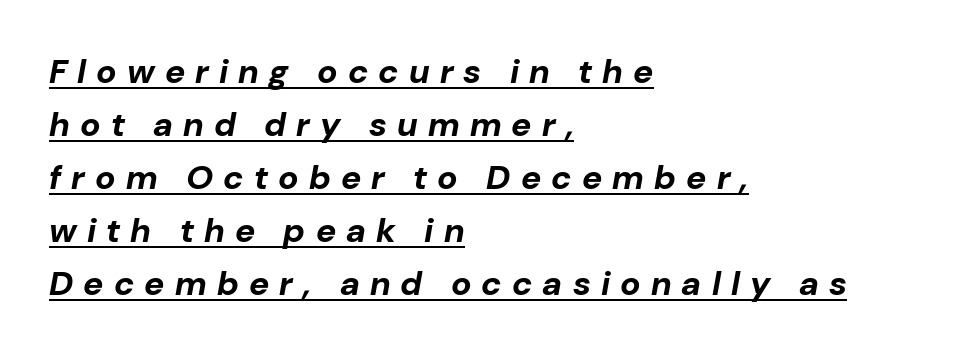
{"italic": "yes", "lean": "right", "slant_degrees": 10, "bold": "yes", "weight": "bold", "width": "normal", "stroke_contrast": "low", "x_height": "medium", "monospaced": "no", "underline": "yes", "align": "left", "line_spacing": "normal", "line_spacing_ratio": 1.56, "letter_spacing": "wide", "letter_spacing_em": 0.3, "glyph_px": 34}
